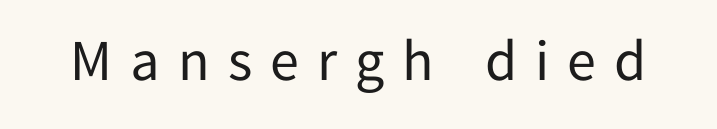
{"serif": "no", "italic": "no", "bold": "no", "weight": "regular", "width": "normal", "stroke_contrast": "low", "x_height": "medium", "monospaced": "no", "underline": "no", "letter_spacing": "wide", "letter_spacing_em": 0.31, "glyph_px": 58}
